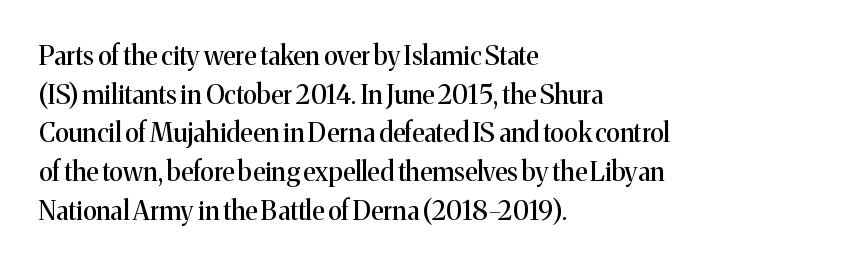
{"italic": "no", "underline": "no", "align": "left", "line_spacing": "normal", "line_spacing_ratio": 1.49, "letter_spacing": "normal", "letter_spacing_em": 0.0, "glyph_px": 26}
